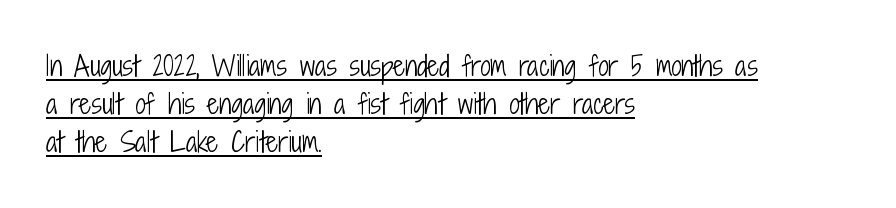
{"italic": "no", "bold": "no", "underline": "yes", "align": "left", "line_spacing": "normal", "line_spacing_ratio": 1.47, "letter_spacing": "normal", "letter_spacing_em": 0.0, "glyph_px": 26}
